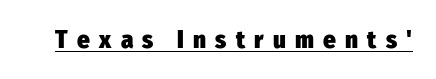
The image shows 25 px bold type, upright; set unusually wide letter spacing (+0.37 em), underlined.
